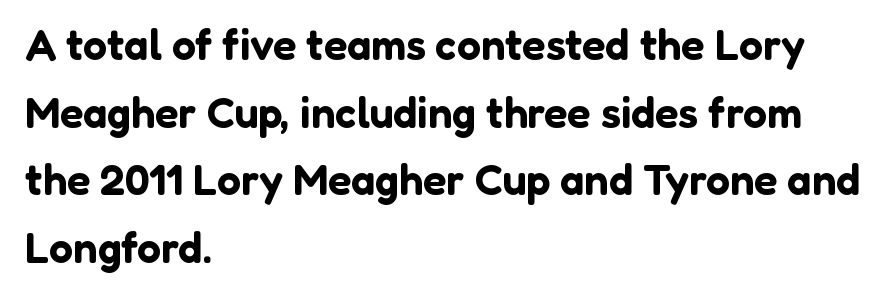
Regarding leading, the lines here are spaced in the standard way. The area under the type is left untouched. Is there any slant? The stems are plumb. Every row of glyphs begins at an identical x-position on the left. Letterform terminals end flat and unadorned throughout the passage. Is this a fixed-width face? No — the glyphs have proportional, varying widths.
